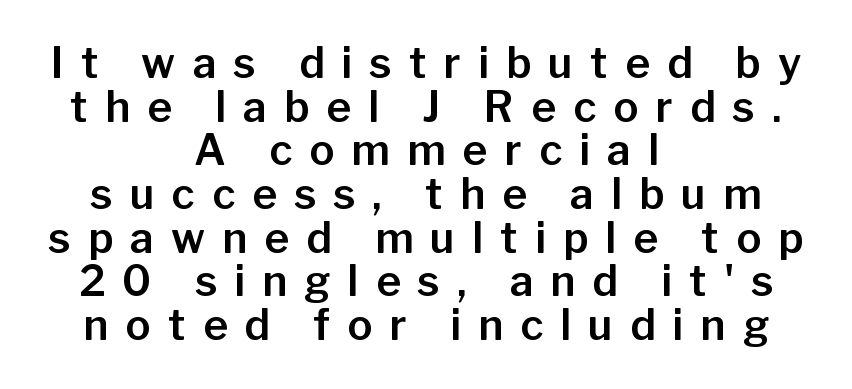
The image shows 42 px sans-serif type, upright; set centered, tight line spacing (1.04x), unusually wide letter spacing (+0.41 em), not underlined; low stroke contrast and a medium x-height.
